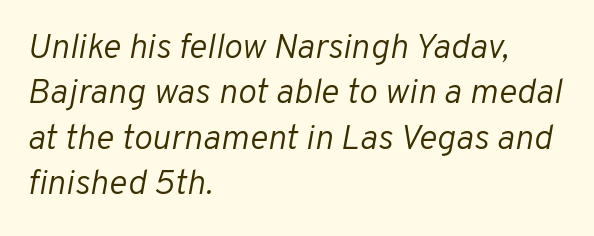
Whoever set this chose a conventional vertical rhythm. The passage shown is typed in a proportional face where columns would drift. Think standard paragraph weight, or any step lighter than that. Typeset ragged right — the left edge is the straight one.
